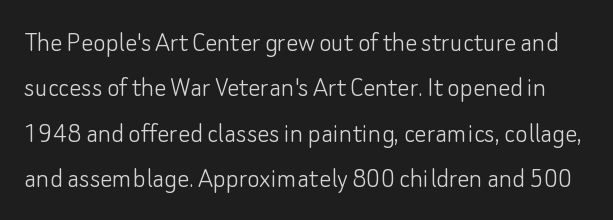
{"serif": "no", "italic": "no", "bold": "no", "weight": "light", "width": "normal", "stroke_contrast": "low", "x_height": "small", "monospaced": "no", "underline": "no", "line_spacing": "normal", "line_spacing_ratio": 1.51, "letter_spacing": "normal", "letter_spacing_em": 0.0, "glyph_px": 30}
